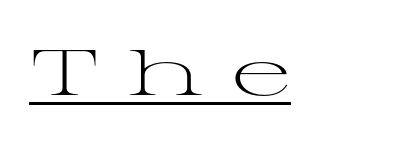
Q: Is the text bold? A: No.
Q: Is the text italic (slanted)? A: No, it is upright.
Q: Is the typeface a serif or a sans-serif typeface? A: Serif.
Q: Is the text underlined? A: Yes.
Q: Is the spacing between letters normal or unusually wide? A: Unusually wide.
Q: Width (condensed, normal, or wide)? A: Wide.
Q: Stroke contrast? A: Medium.
Q: x-height? A: Medium.
Q: Monospaced? A: No.
